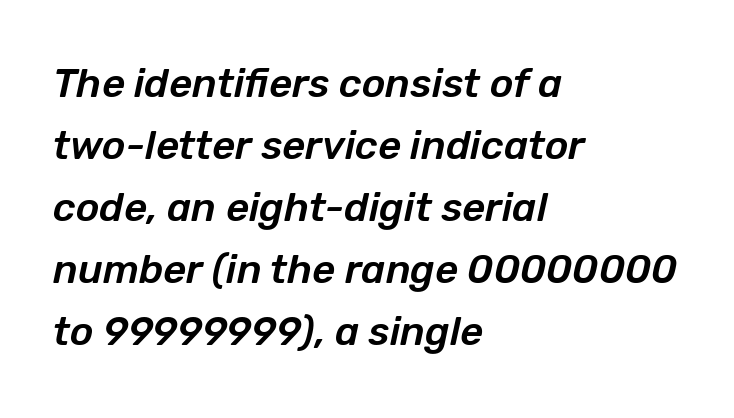
The image shows 40 px text type, italic (leaning right); set left-aligned, normal line spacing (1.55x), normal letter spacing, not underlined; low stroke contrast and a medium x-height.
